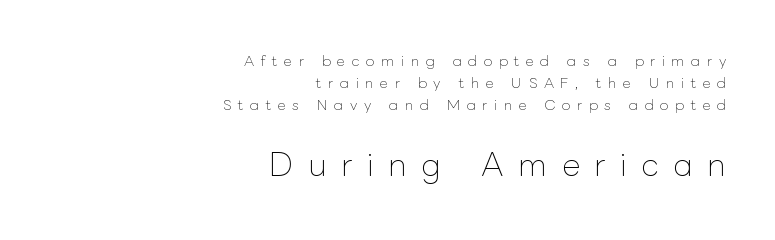
{"italic": "no", "bold": "no", "weight": "thin", "width": "normal", "stroke_contrast": "low", "x_height": "medium", "monospaced": "no", "underline": "no", "align": "right", "line_spacing": "normal", "line_spacing_ratio": 1.57, "letter_spacing": "wide", "letter_spacing_em": 0.47, "larger_block": "second", "size_ratio": 2.21, "glyph_px": 31}
